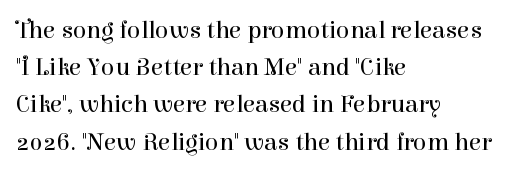
The image shows 25 px text type, upright; set left-aligned, normal line spacing (1.49x), normal letter spacing, not underlined.
